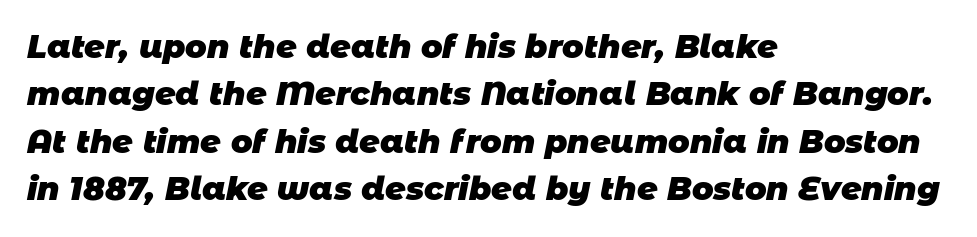
Q: Is the text bold? A: Yes.
Q: Is the typeface a serif or a sans-serif typeface? A: Sans-serif.
Q: Is the text underlined? A: No.
Q: How is the paragraph aligned? A: Left-aligned.
Q: Is the spacing between letters normal or unusually wide? A: Normal.
Q: Is the spacing between lines tight, normal or loose? A: Normal.
Q: Width (condensed, normal, or wide)? A: Normal.
Q: Stroke contrast? A: Low.
Q: x-height? A: Large.
Q: Monospaced? A: No.
